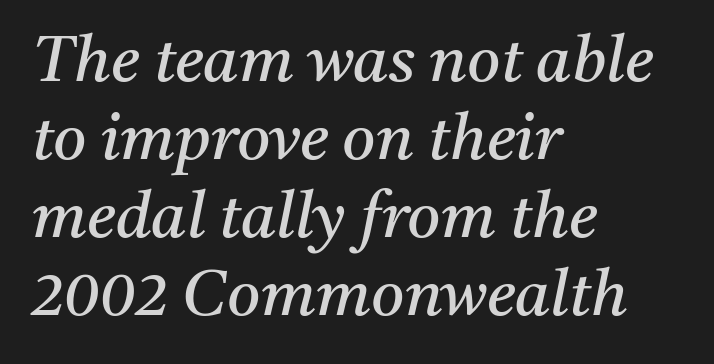
{"serif": "yes", "italic": "yes", "lean": "right", "slant_degrees": 11, "bold": "no", "weight": "regular", "width": "normal", "stroke_contrast": "medium", "x_height": "medium", "monospaced": "no", "underline": "no", "align": "left", "line_spacing_ratio": 1.22, "letter_spacing": "normal", "letter_spacing_em": 0.0, "glyph_px": 64}
